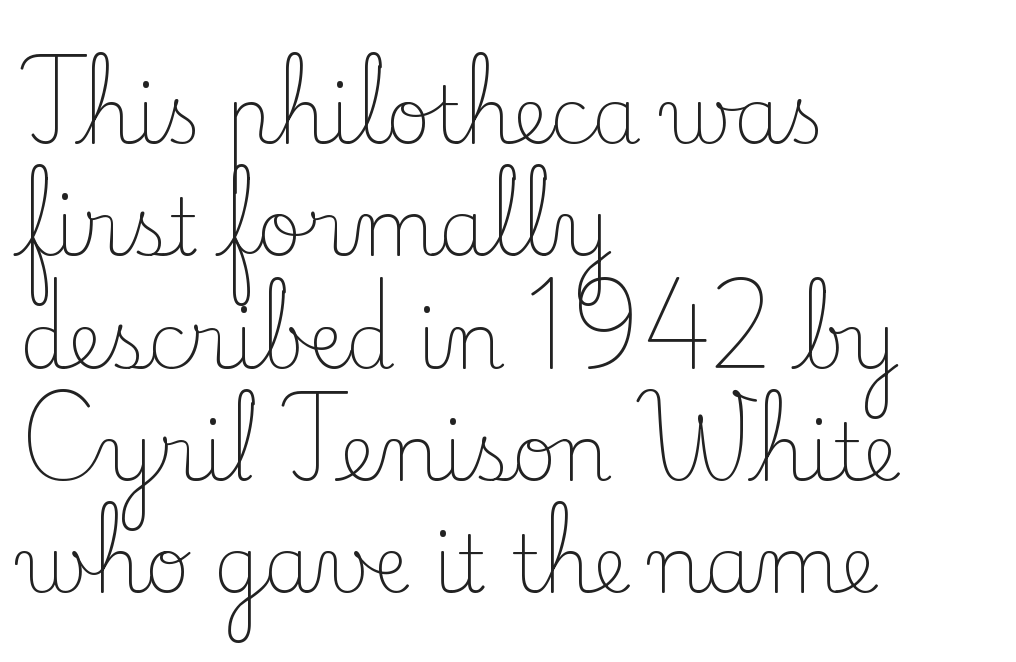
The designer went with a serif here, giving each stem small feet. The baseline area is clear. The passage shown is typed in a proportional face where columns would drift. Baseline-to-baseline distance is the conventional proportion of letter height. Caption: face not bold, strokes unweighted.
